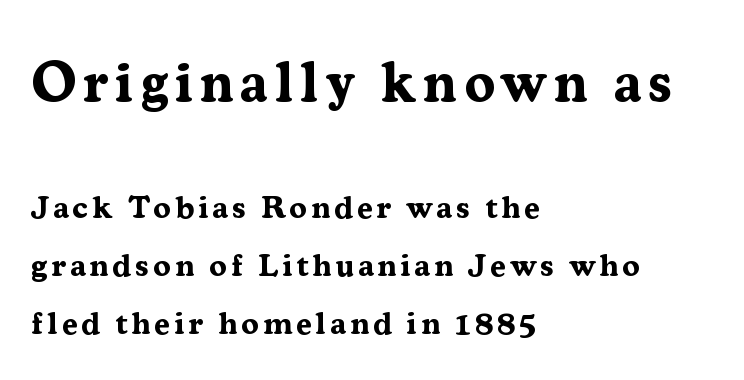
{"serif": "yes", "italic": "no", "bold": "yes", "weight": "bold", "width": "normal", "stroke_contrast": "medium", "x_height": "medium", "monospaced": "no", "underline": "no", "align": "left", "line_spacing_ratio": 1.82, "larger_block": "first", "size_ratio": 1.75, "glyph_px": 56}
